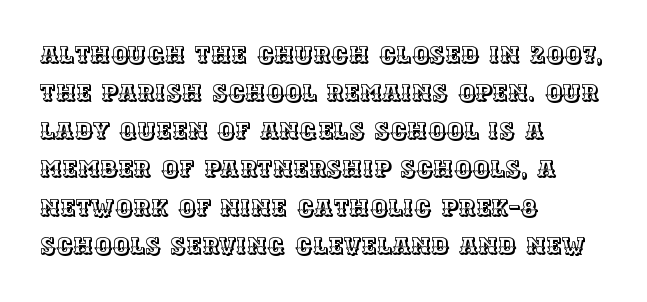
{"italic": "no", "underline": "no", "align": "left", "line_spacing": "normal", "line_spacing_ratio": 1.59, "letter_spacing": "normal", "letter_spacing_em": 0.0, "glyph_px": 24}
